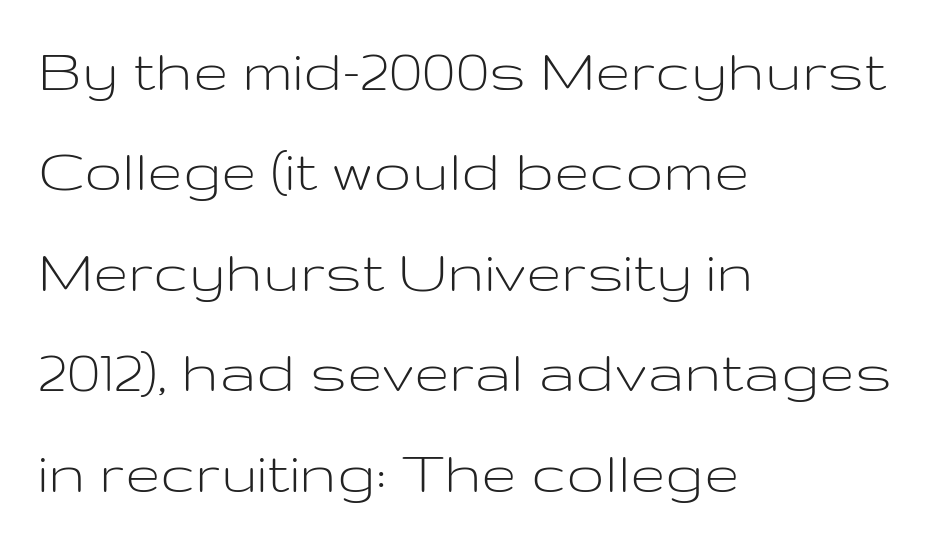
{"serif": "no", "italic": "no", "bold": "no", "weight": "light", "width": "wide", "stroke_contrast": "low", "x_height": "medium", "monospaced": "no", "underline": "no", "align": "left", "line_spacing": "normal", "line_spacing_ratio": 1.57, "letter_spacing": "normal", "letter_spacing_em": 0.0, "glyph_px": 64}
